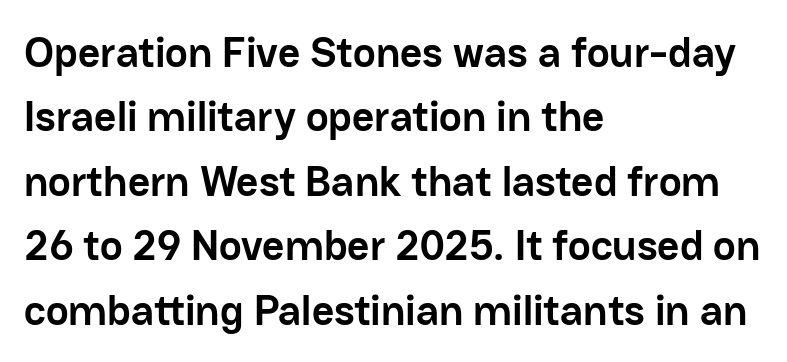
This sample has the flowing, uneven cadence of proportional lettering. Letters rest on an invisible, unmarked baseline. Ordinary non-slanted type is in use. The sample has been set heavy, in full bold.
